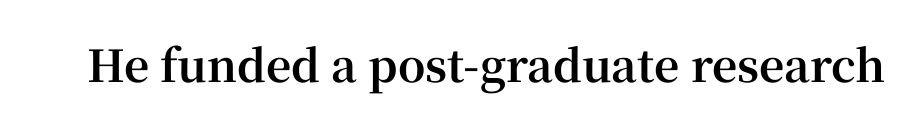
{"serif": "yes", "italic": "no", "bold": "yes", "weight": "bold", "width": "normal", "stroke_contrast": "high", "x_height": "medium", "monospaced": "no", "underline": "no", "letter_spacing": "normal", "letter_spacing_em": 0.0, "glyph_px": 44}
